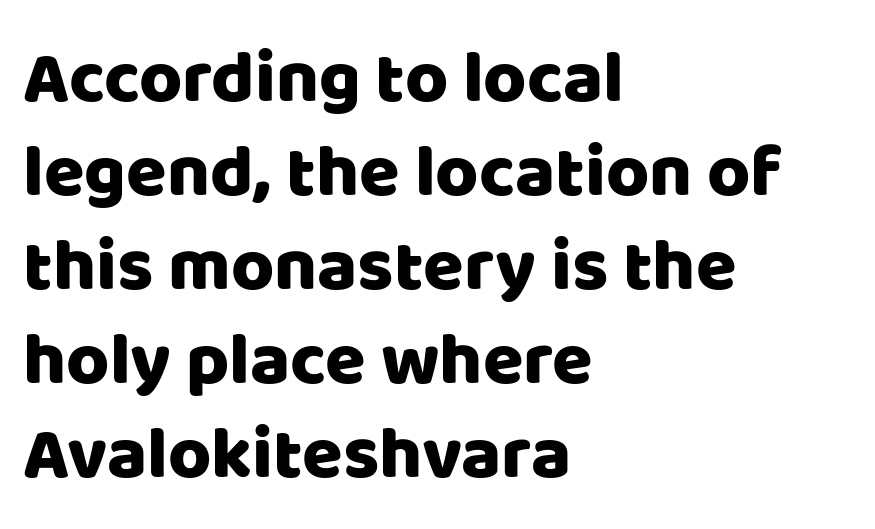
How are the letters spaced? Ordinarily, with no added tracking. Each letter keeps its own natural width here, so spacing adapts to shape. The area under the type is left untouched. The lettering stays uniformly vertical, giving the passage a roman look.
